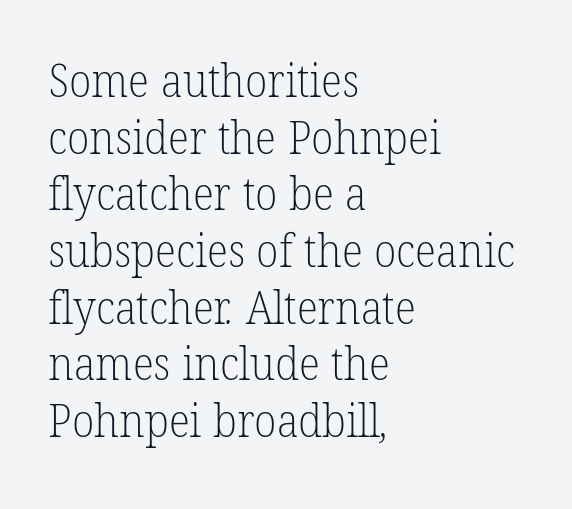
Q: Is the text bold? A: No.
Q: Is the typeface a serif or a sans-serif typeface? A: Serif.
Q: Is the text underlined? A: No.
Q: How is the paragraph aligned? A: Left-aligned.
Q: Is the spacing between letters normal or unusually wide? A: Normal.
Q: Is the spacing between lines tight, normal or loose? A: Normal.
Q: Width (condensed, normal, or wide)? A: Normal.
Q: Stroke contrast? A: Low.
Q: x-height? A: Medium.
Q: Monospaced? A: No.
